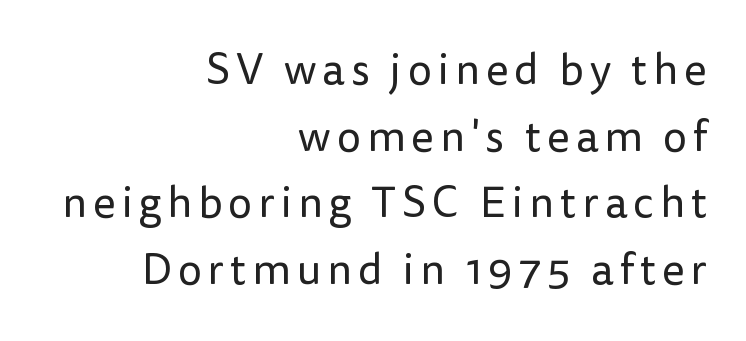
Q: Is the text bold? A: No.
Q: Is the text italic (slanted)? A: No, it is upright.
Q: Is the typeface a serif or a sans-serif typeface? A: Sans-serif.
Q: Is the text underlined? A: No.
Q: How is the paragraph aligned? A: Right-aligned.
Q: Is the spacing between lines tight, normal or loose? A: Normal.
Q: Width (condensed, normal, or wide)? A: Normal.
Q: Stroke contrast? A: Low.
Q: x-height? A: Medium.
Q: Monospaced? A: No.
